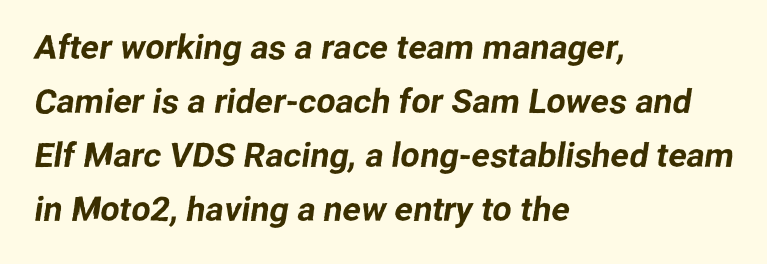
The words here are not underlined. If you drew a ruler down the left edge, every line would touch it. Each new line begins a customary step beneath the previous one. Caption: standard tracking, unaltered.
